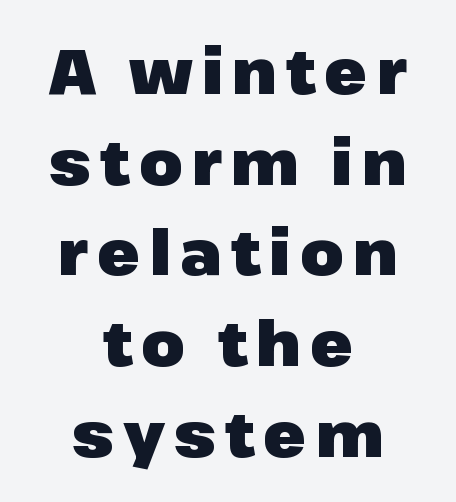
The image shows 63 px heavy sans-serif type, upright; set centered, normal line spacing (1.44x), not underlined; low stroke contrast and a medium x-height.
